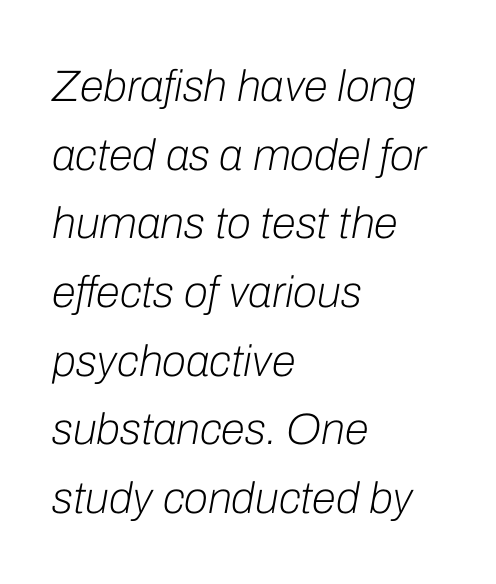
The image shows 44 px light type, italic (leaning right); set left-aligned, normal line spacing (1.56x), normal letter spacing, not underlined; low stroke contrast and a medium x-height.
